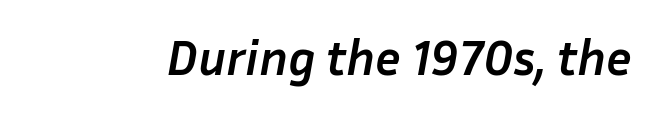
The image shows 50 px semibold type, italic (leaning right); set normal letter spacing, not underlined; low stroke contrast and a medium x-height.
